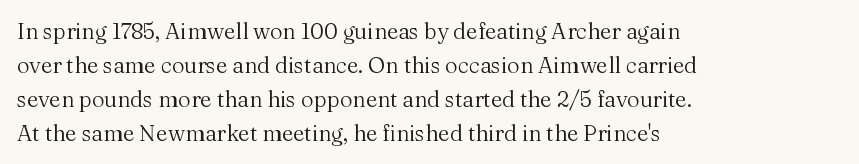
{"italic": "no", "bold": "no", "underline": "no", "align": "left", "line_spacing": "normal", "line_spacing_ratio": 1.54, "letter_spacing": "normal", "letter_spacing_em": 0.0, "glyph_px": 22}
